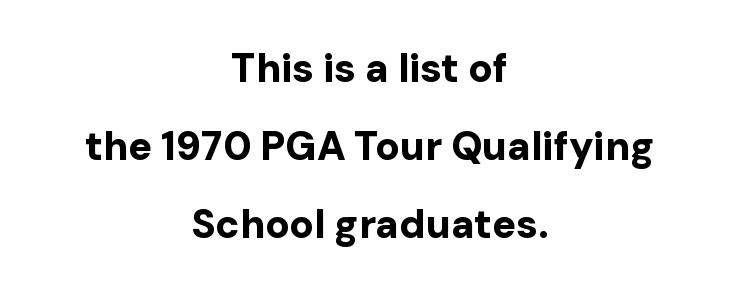
Q: Is the text bold? A: Yes.
Q: Is the text italic (slanted)? A: No, it is upright.
Q: Is the typeface a serif or a sans-serif typeface? A: Sans-serif.
Q: Is the text underlined? A: No.
Q: How is the paragraph aligned? A: Centered.
Q: Is the spacing between letters normal or unusually wide? A: Normal.
Q: Is the spacing between lines tight, normal or loose? A: Loose.
Q: Width (condensed, normal, or wide)? A: Normal.
Q: Stroke contrast? A: Low.
Q: x-height? A: Medium.
Q: Monospaced? A: No.
